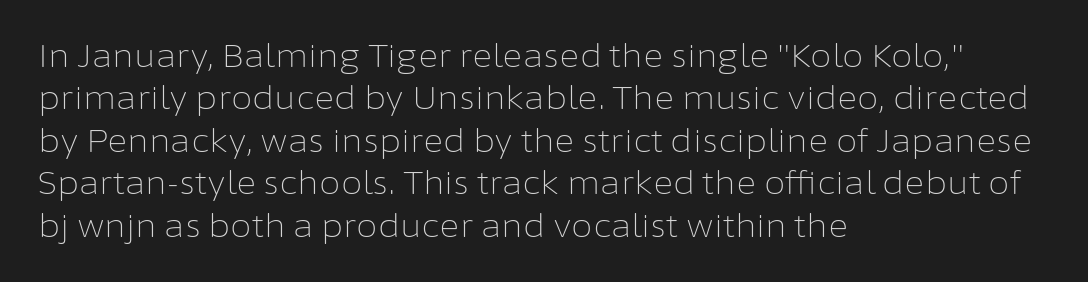
The image shows 31 px light sans-serif type, upright; set left-aligned, normal line spacing (1.37x), normal letter spacing, not underlined; low stroke contrast and a medium x-height.
